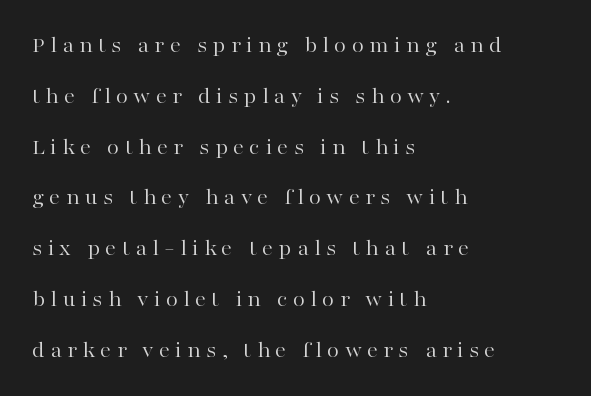
The image shows 22 px text type, upright; set left-aligned, loose line spacing (2.31x), unusually wide letter spacing (+0.24 em), not underlined.
